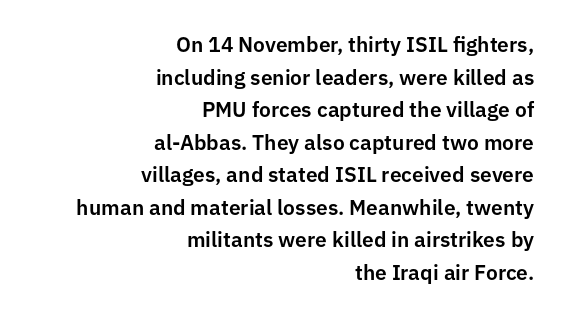
There is no visible air inserted between adjacent glyphs. The compositor pushed each line to the right boundary. Vertical spacing — default. The space directly below the letters is spotless. This is the regular roman posture of the typeface.
